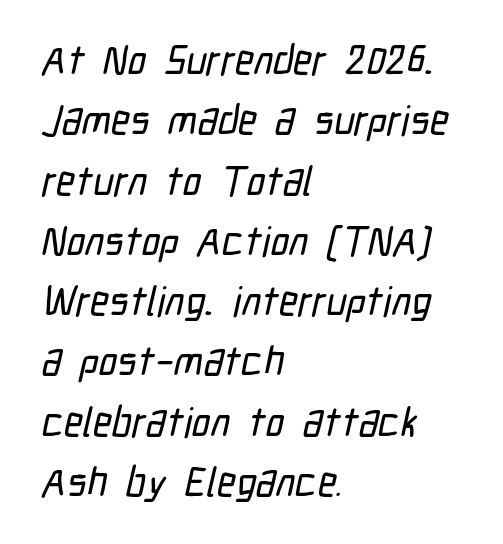
The image shows 41 px condensed sans-serif type; set left-aligned, normal line spacing (1.47x), normal letter spacing, not underlined; low stroke contrast and a medium x-height.
